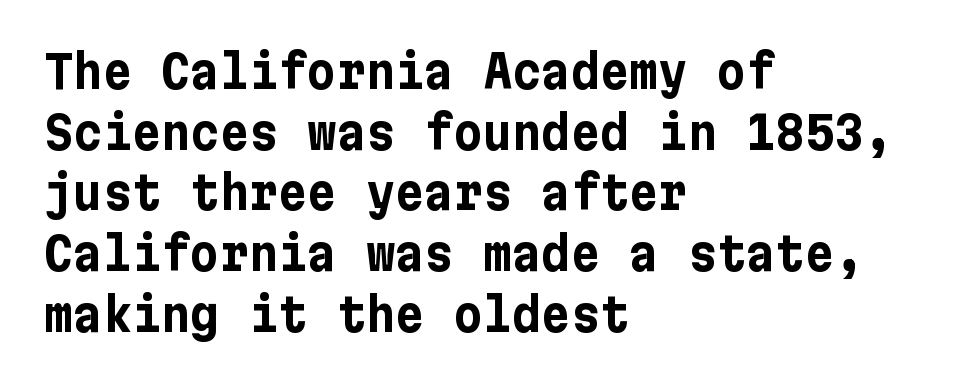
The image shows 45 px bold sans-serif type, upright; set left-aligned, normal line spacing (1.35x), normal letter spacing, not underlined; low stroke contrast and a medium x-height.
